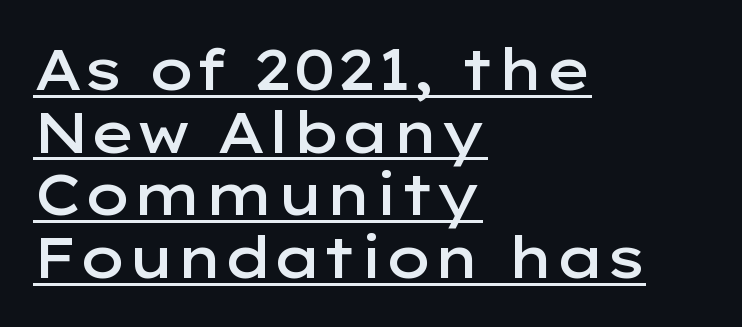
Set as a demibold, roughly 600 on the weight scale. Note the varied advance widths — an 'i' is clearly narrower than an 'm'. Italic? Not at all — the glyphs are vertical. Observe the absence of serifs on each vertical stroke in this sample. Left-aligned paragraph, ragged on the right.
